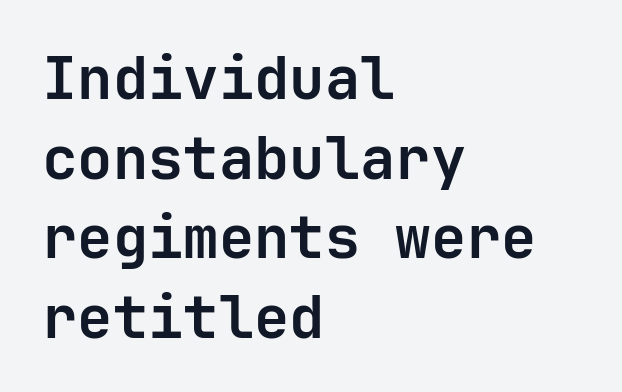
{"serif": "no", "italic": "no", "bold": "yes", "weight": "semibold", "width": "normal", "stroke_contrast": "low", "x_height": "medium", "underline": "no", "align": "left", "line_spacing": "normal", "line_spacing_ratio": 1.35, "letter_spacing": "normal", "letter_spacing_em": 0.0, "glyph_px": 59}
